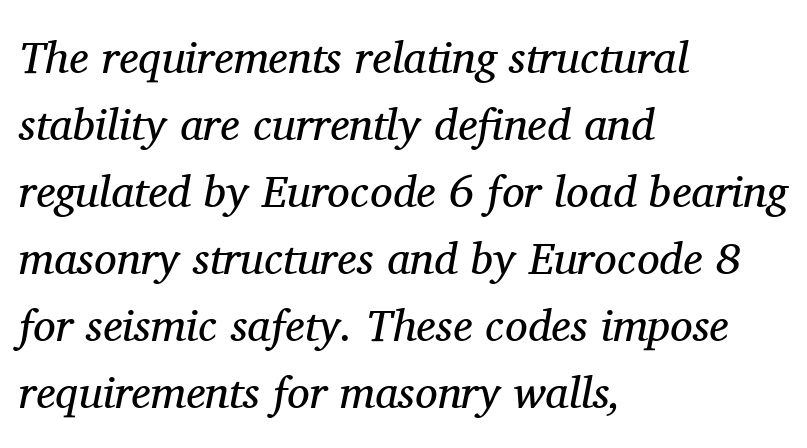
The characters display serif detailing at their extremities. In CSS terms this would be text-align: left. Beneath every word, the page is bare. Is this a heavy cut? Hardly; it is regular or lighter. The face used here has a pronounced slope to its letters. The rendering uses natural spacing where letterforms have individual widths.
